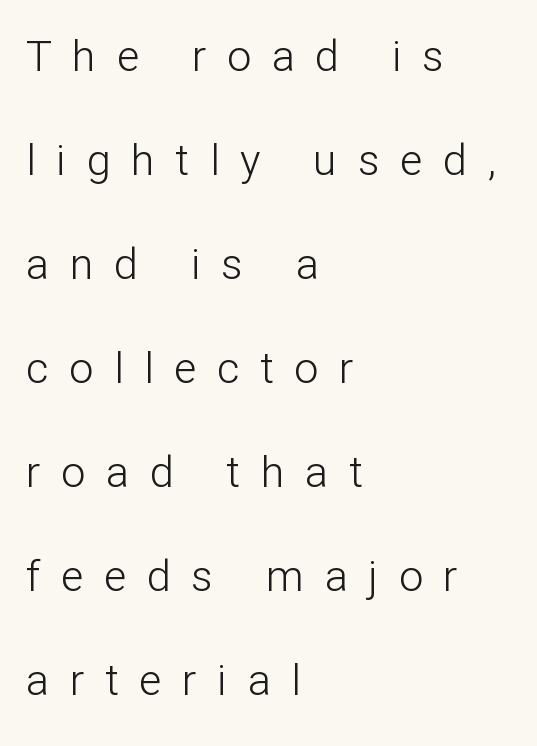
{"serif": "no", "italic": "no", "bold": "no", "weight": "light", "width": "normal", "stroke_contrast": "low", "x_height": "medium", "monospaced": "no", "underline": "no", "align": "left", "line_spacing": "loose", "line_spacing_ratio": 2.42, "letter_spacing": "wide", "letter_spacing_em": 0.48, "glyph_px": 43}
